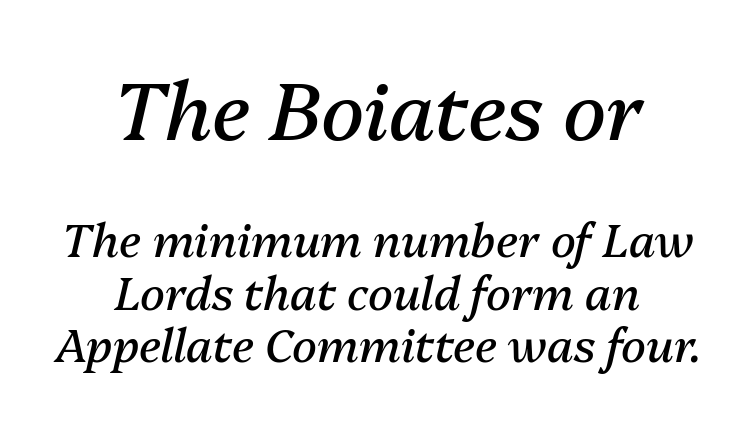
The image shows 80 px regular-weight type, italic (leaning right); set centered, tight line spacing (1.14x), normal letter spacing, not underlined; the first (top) block is 1.74x larger; medium stroke contrast and a medium x-height.
